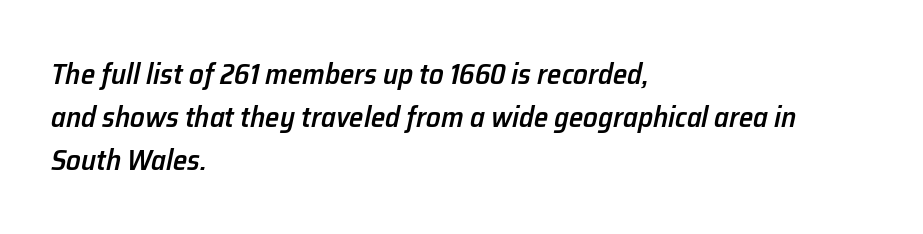
A bare baseline throughout the passage. Looks like regular typesetting: each glyph gets only the width it needs. Students, this is semibold: more ink than regular, less than bold. Left-aligned paragraph, ragged on the right.
